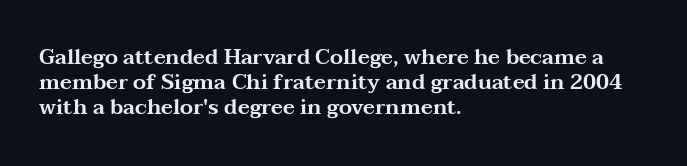
The image shows 21 px text type, upright; set left-aligned, line spacing 1.2x, normal letter spacing, not underlined.
